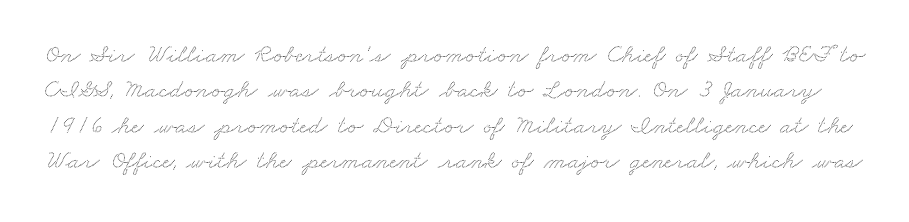
{"underline": "no", "line_spacing": "normal", "line_spacing_ratio": 1.36, "letter_spacing": "normal", "letter_spacing_em": 0.0, "glyph_px": 26}
